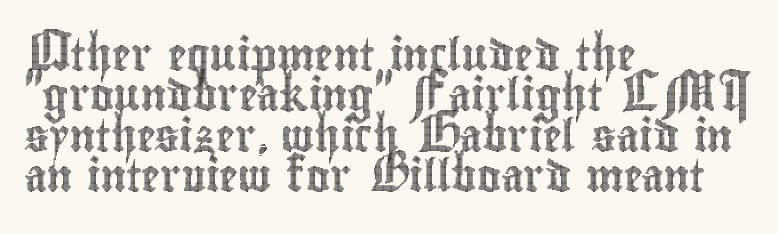
Q: Is the text italic (slanted)? A: No, it is upright.
Q: Is the text underlined? A: No.
Q: How is the paragraph aligned? A: Left-aligned.
Q: Is the spacing between letters normal or unusually wide? A: Normal.
Q: Is the spacing between lines tight, normal or loose? A: Normal.
Q: Width (condensed, normal, or wide)? A: Condensed.
Q: x-height? A: Small.
Q: Monospaced? A: No.
